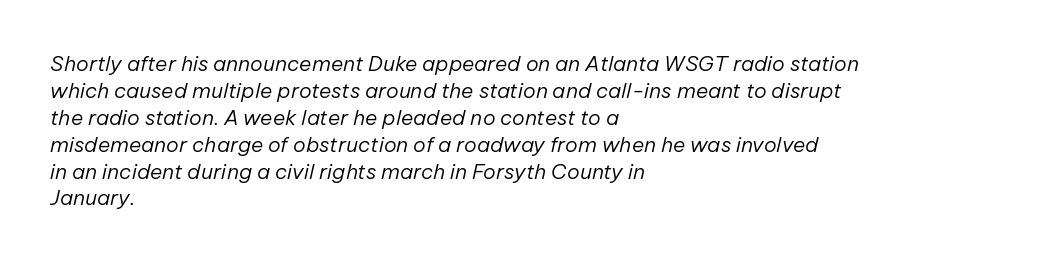
The image shows 21 px text type, italic (leaning right); set left-aligned, normal line spacing (1.28x), normal letter spacing, not underlined.
